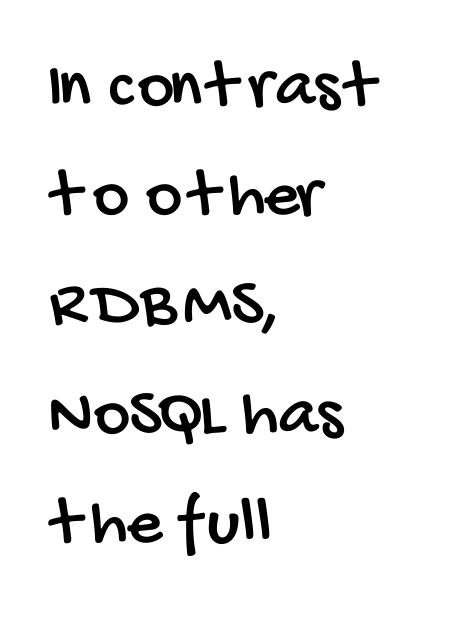
The image shows 70 px condensed sans-serif type; set left-aligned, normal line spacing (1.56x), normal letter spacing, not underlined; low stroke contrast and a large x-height.
